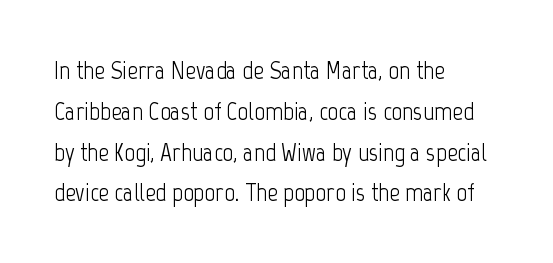
Q: Is the text bold? A: No.
Q: Is the text italic (slanted)? A: No, it is upright.
Q: Is the text underlined? A: No.
Q: How is the paragraph aligned? A: Left-aligned.
Q: Is the spacing between letters normal or unusually wide? A: Normal.
Q: Is the spacing between lines tight, normal or loose? A: Normal.
